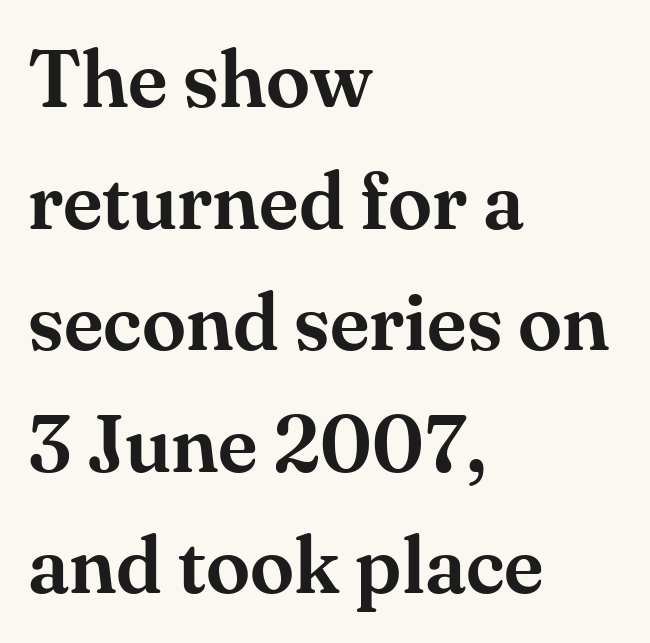
Old-style or modern, the face here clearly has serifs. Tracking value appears to be zero — textbook default spacing. Check the space under the baseline: it is left empty. Summary of vertical rhythm: regular, with standard interline spacing. Looks like regular typesetting: each glyph gets only the width it needs. No italicization has been applied; the sample stays upright.
